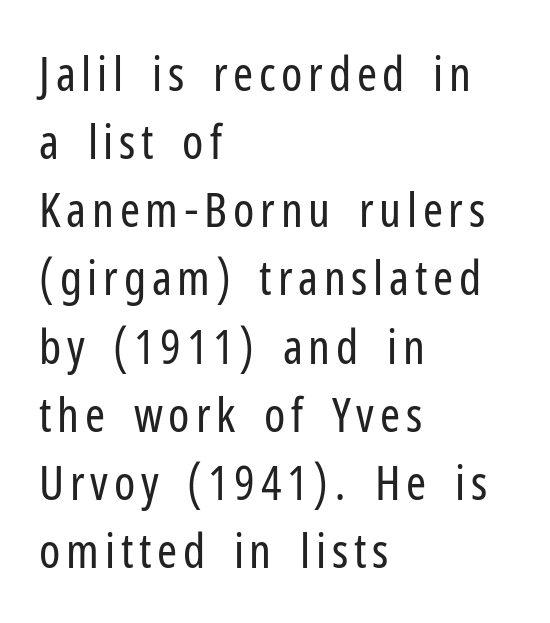
The zone under the glyphs is completely vacant. Look at the bottom of the vertical strokes: they stop flat, with no serifs. What's the leading like? Ordinary, nothing unusual. Is this a fixed-width face? No — the glyphs have proportional, varying widths. The setting favours the left margin, as ordinary paragraphs usually do.
